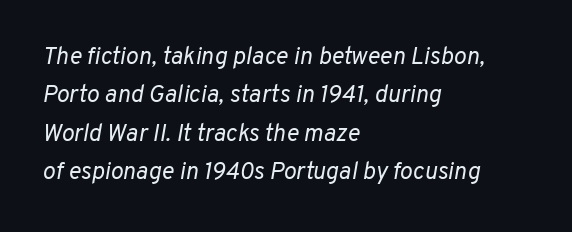
Quick note: interline space is typical. One-word summary of the alignment: left. Style check: oblique. The rendering keeps characters at their native spacing.
